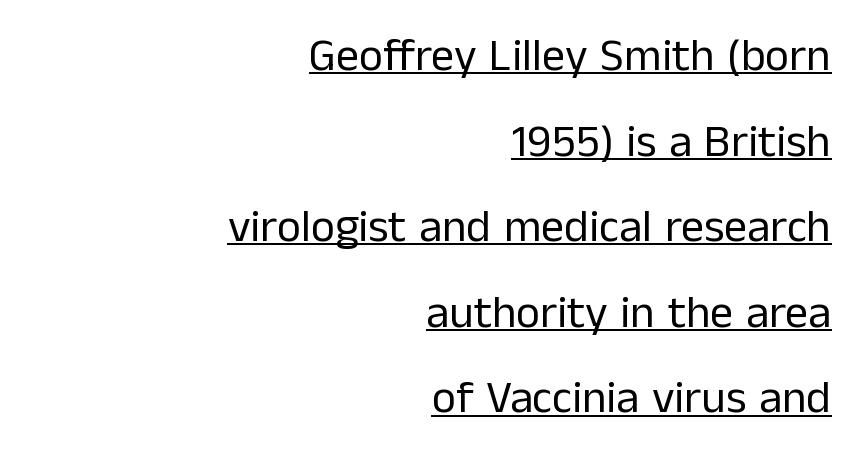
Note the varied advance widths — an 'i' is clearly narrower than an 'm'. The lettering stays uniformly vertical, giving the passage a roman look. Compared with undecorated copy, this sample adds a rule below the words. Spacing between characters is what you'd get straight out of the box. Line ends are locked; line starts wander.
